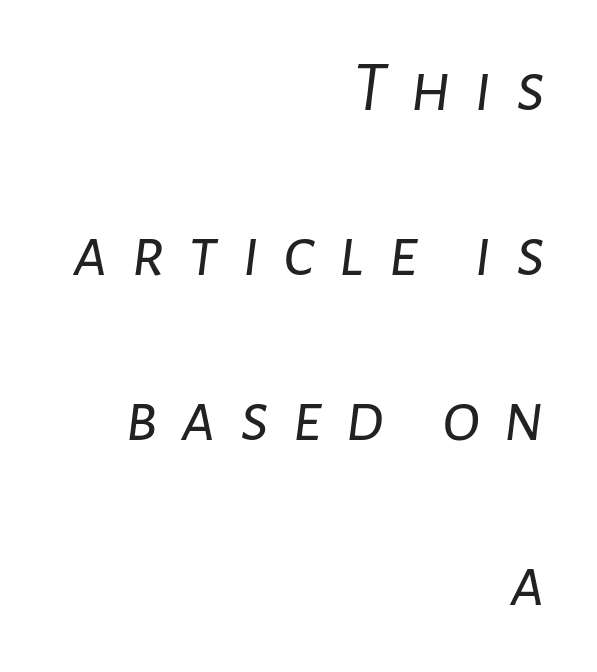
Q: Is the text bold? A: No.
Q: Is the text italic (slanted)? A: Yes, it leans right by about 7 degrees.
Q: Is the text underlined? A: No.
Q: How is the paragraph aligned? A: Right-aligned.
Q: Is the spacing between letters normal or unusually wide? A: Unusually wide.
Q: Is the spacing between lines tight, normal or loose? A: Loose.
Q: Width (condensed, normal, or wide)? A: Normal.
Q: Stroke contrast? A: Low.
Q: x-height? A: Medium.
Q: Monospaced? A: No.
